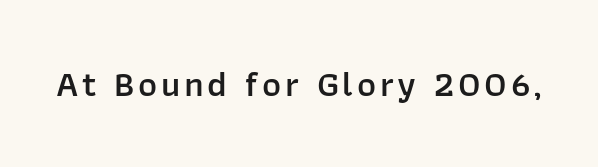
Q: Is the text bold? A: Semi-bold.
Q: Is the text italic (slanted)? A: No, it is upright.
Q: Is the typeface a serif or a sans-serif typeface? A: Sans-serif.
Q: Is the text underlined? A: No.
Q: Width (condensed, normal, or wide)? A: Normal.
Q: Stroke contrast? A: Low.
Q: x-height? A: Medium.
Q: Monospaced? A: No.
